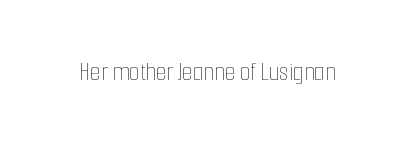
Q: Is the text bold? A: No.
Q: Is the text italic (slanted)? A: No, it is upright.
Q: Is the text underlined? A: No.
Q: Is the spacing between letters normal or unusually wide? A: Normal.
